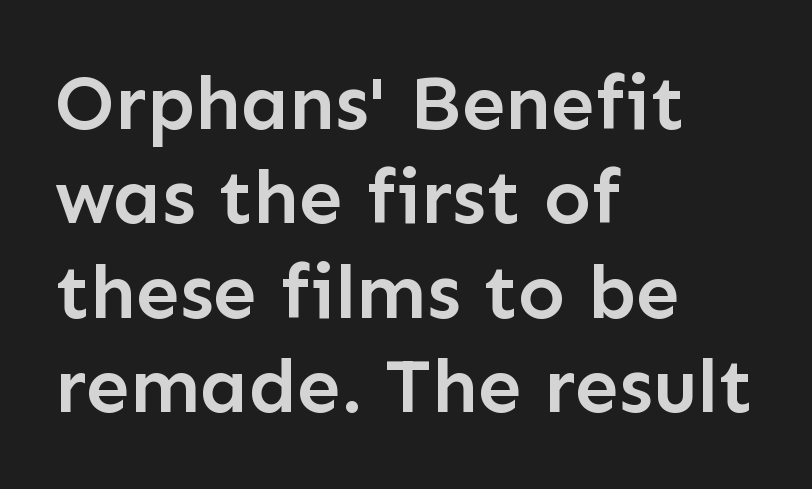
The image shows 78 px semibold sans-serif type, upright; set left-aligned, line spacing 1.21x, normal letter spacing, not underlined; low stroke contrast and a medium x-height.
